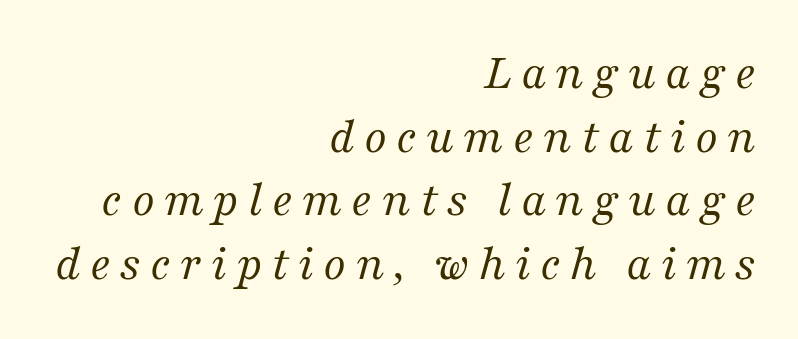
{"serif": "yes", "italic": "yes", "lean": "right", "slant_degrees": 16, "bold": "no", "weight": "regular", "width": "normal", "stroke_contrast": "medium", "x_height": "medium", "monospaced": "no", "underline": "no", "align": "right", "line_spacing": "normal", "line_spacing_ratio": 1.25, "glyph_px": 51}
